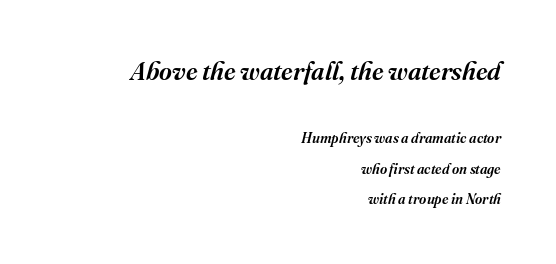
Q: Is the text italic (slanted)? A: Yes, it leans right by about 16 degrees.
Q: Is the text underlined? A: No.
Q: How is the paragraph aligned? A: Right-aligned.
Q: Is the spacing between letters normal or unusually wide? A: Normal.
Q: Is the spacing between lines tight, normal or loose? A: Loose.
Q: Which block of text is set in a larger size, the first (top) or the second (bottom)? A: The first (top) one.
